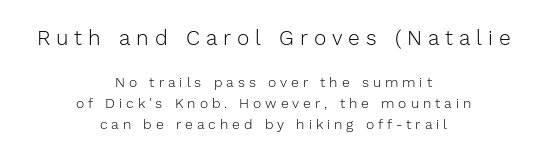
Q: Is the text bold? A: No.
Q: Is the text italic (slanted)? A: No, it is upright.
Q: Is the text underlined? A: No.
Q: How is the paragraph aligned? A: Centered.
Q: Is the spacing between letters normal or unusually wide? A: Unusually wide.
Q: Is the spacing between lines tight, normal or loose? A: Normal.
Q: Which block of text is set in a larger size, the first (top) or the second (bottom)? A: The first (top) one.
